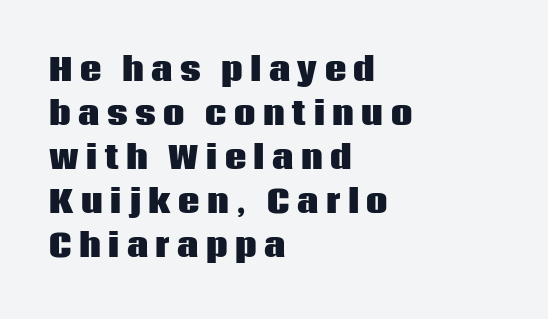
{"serif": "no", "italic": "no", "bold": "yes", "weight": "heavy", "width": "normal", "stroke_contrast": "low", "x_height": "large", "monospaced": "no", "underline": "no", "align": "left", "line_spacing": "normal", "line_spacing_ratio": 1.47, "letter_spacing": "wide", "letter_spacing_em": 0.25, "glyph_px": 30}
